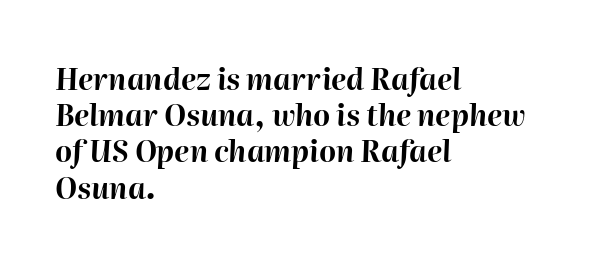
{"italic": "yes", "lean": "right", "slant_degrees": 2, "bold": "yes", "weight": "bold", "width": "normal", "stroke_contrast": "high", "x_height": "medium", "monospaced": "no", "underline": "no", "align": "left", "line_spacing": "normal", "line_spacing_ratio": 1.25, "letter_spacing": "normal", "letter_spacing_em": 0.0, "glyph_px": 29}
